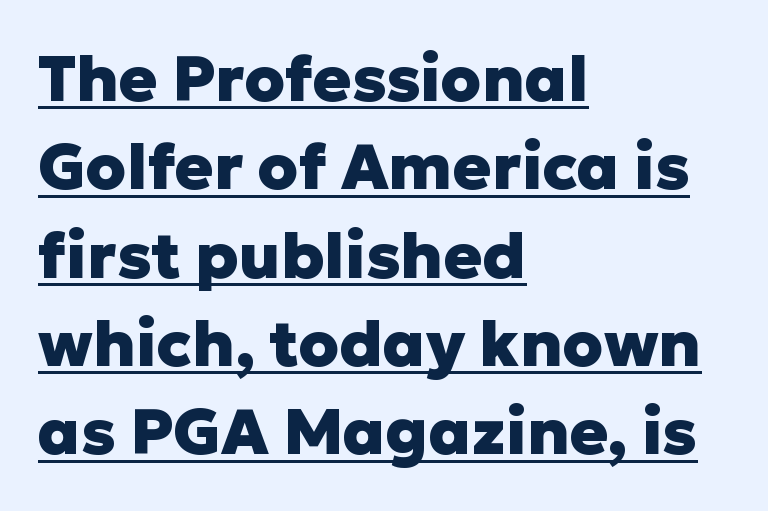
The image shows 64 px heavy sans-serif type, upright; set left-aligned, normal line spacing (1.38x), normal letter spacing, underlined; low stroke contrast and a medium x-height.
